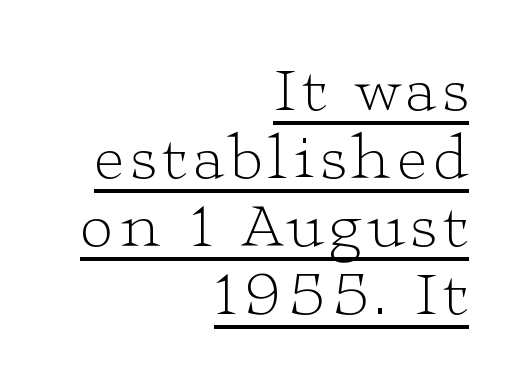
The image shows 64 px light, wide serif type, upright; set right-aligned, tight line spacing (1.06x), underlined; low stroke contrast and a medium x-height.
